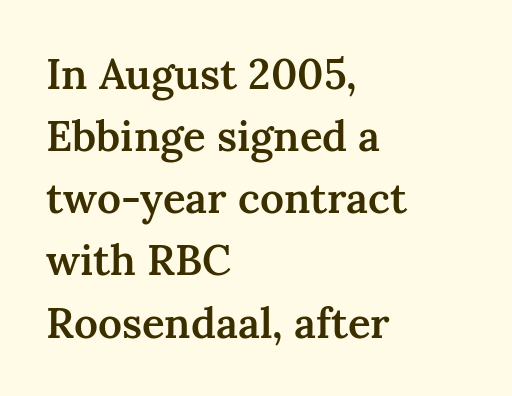
{"serif": "yes", "italic": "no", "bold": "semi", "weight": "semibold", "width": "normal", "stroke_contrast": "medium", "x_height": "medium", "monospaced": "no", "underline": "no", "align": "left", "line_spacing": "normal", "line_spacing_ratio": 1.48, "letter_spacing": "normal", "letter_spacing_em": 0.0, "glyph_px": 42}
